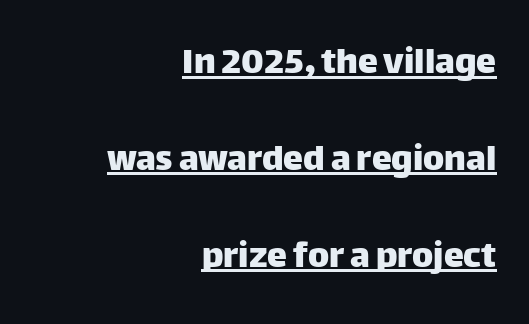
{"serif": "no", "italic": "no", "width": "normal", "stroke_contrast": "low", "x_height": "large", "monospaced": "no", "underline": "yes", "align": "right", "line_spacing": "loose", "line_spacing_ratio": 2.42, "letter_spacing": "normal", "letter_spacing_em": 0.0, "glyph_px": 40}
